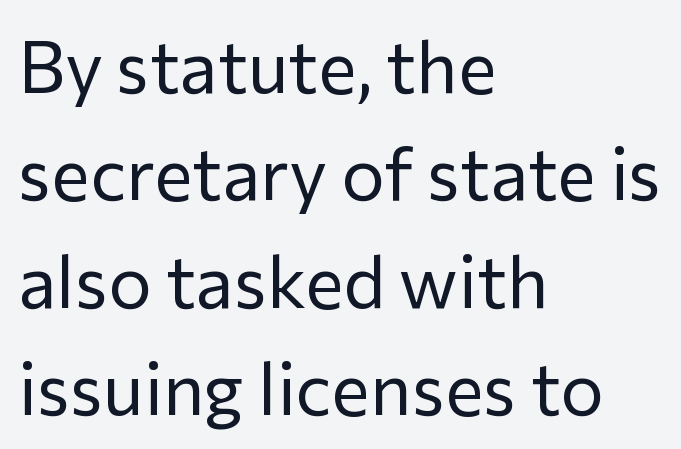
Q: Is the text bold? A: No.
Q: Is the text italic (slanted)? A: No, it is upright.
Q: Is the typeface a serif or a sans-serif typeface? A: Sans-serif.
Q: Is the text underlined? A: No.
Q: How is the paragraph aligned? A: Left-aligned.
Q: Is the spacing between letters normal or unusually wide? A: Normal.
Q: Is the spacing between lines tight, normal or loose? A: Normal.
Q: Width (condensed, normal, or wide)? A: Normal.
Q: Stroke contrast? A: Low.
Q: x-height? A: Medium.
Q: Monospaced? A: No.
